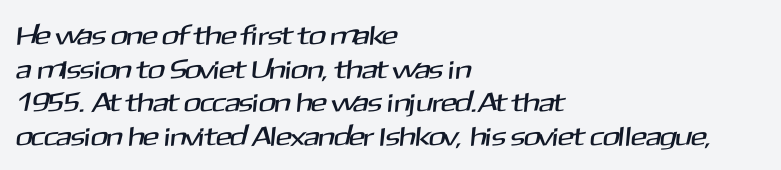
Reading down the block, your eye returns to a fixed left position each line. Plain, unruled lines of type. Evenly set lines give the paragraph a standard silhouette. Honestly, the letter spacing is just normal — you wouldn't notice it.
